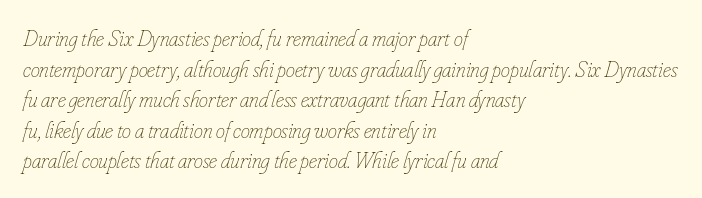
The image shows 23 px text type, italic (leaning right); set left-aligned, normal line spacing (1.33x), normal letter spacing, not underlined.
